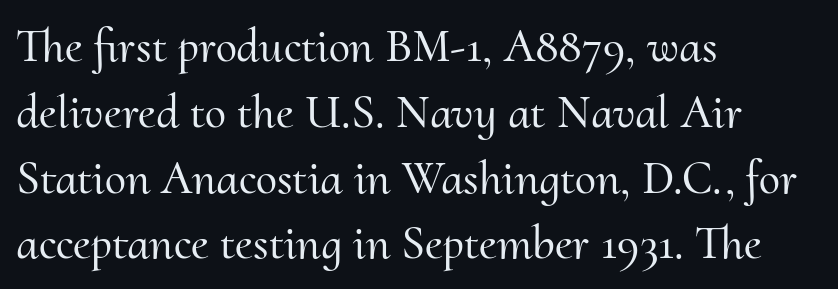
{"serif": "yes", "italic": "no", "width": "normal", "stroke_contrast": "medium", "x_height": "small", "monospaced": "no", "underline": "no", "align": "left", "line_spacing": "normal", "line_spacing_ratio": 1.37, "letter_spacing": "normal", "letter_spacing_em": 0.0, "glyph_px": 48}
